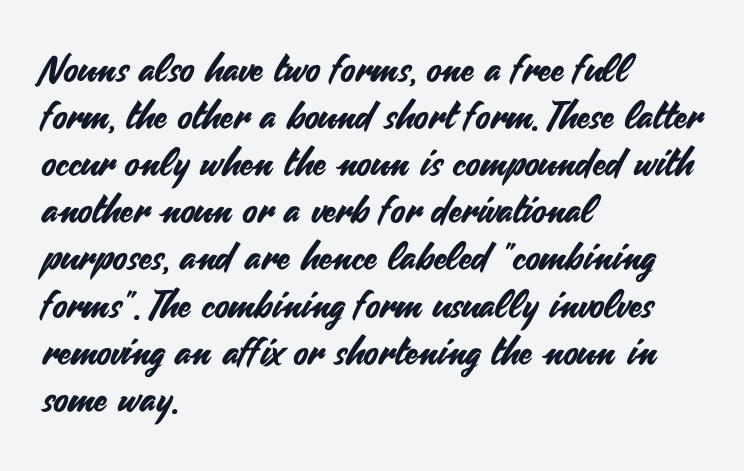
The compositor pushed each line to the left boundary. This sample has the flowing, uneven cadence of proportional lettering. A bare baseline throughout the passage. How are the letters spaced? Ordinarily, with no added tracking. A sans-serif font was chosen for this passage.
